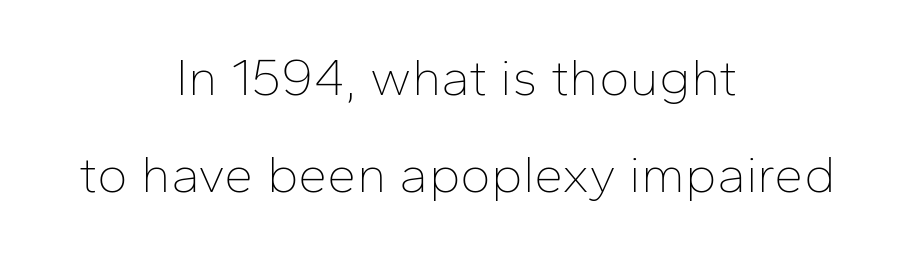
Here the designer chose a conventional face with non-uniform glyph widths. Inter-character spacing is left at the font's built-in metrics. Is the type heavy? It reads as light-to-regular instead. What kind of face is this? One without serifs — a sans. In terms of posture, this sample is upright.
